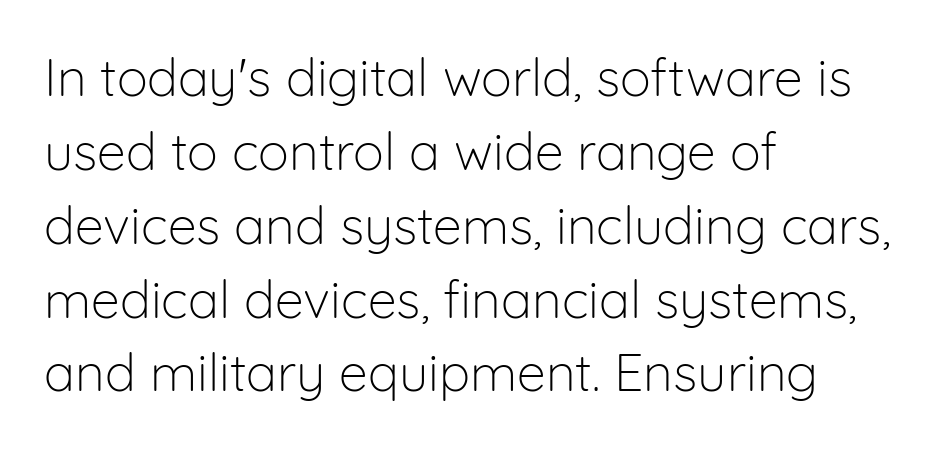
Is this a sans? Yes — the strokes have no serifs. You could not count columns in this text — the font is proportionally spaced. Nothing unusual about the tracking: characters are spaced as the font intends. The leading is moderate, giving the passage an even texture.
